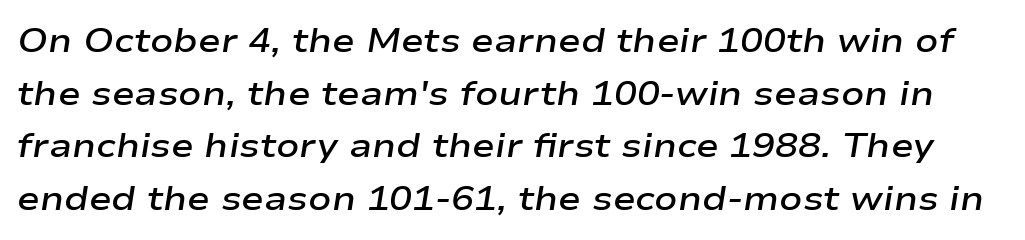
{"italic": "yes", "lean": "right", "slant_degrees": 9, "bold": "semi", "weight": "semibold", "width": "wide", "stroke_contrast": "low", "x_height": "medium", "monospaced": "no", "underline": "no", "line_spacing": "normal", "line_spacing_ratio": 1.55, "letter_spacing": "normal", "letter_spacing_em": 0.0, "glyph_px": 34}
